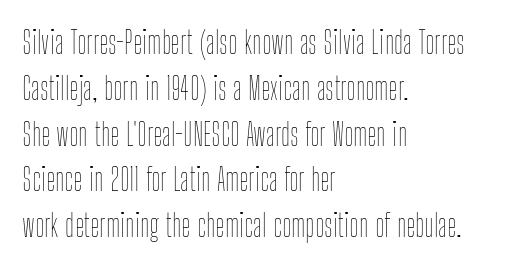
The image shows 32 px thin, condensed type, upright; set left-aligned, normal line spacing (1.43x), normal letter spacing, not underlined; low stroke contrast and a medium x-height.
